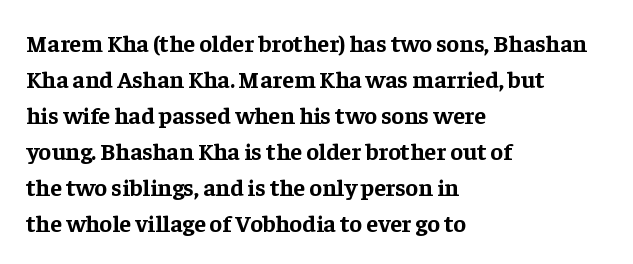
{"italic": "no", "bold": "yes", "underline": "no", "align": "left", "line_spacing": "normal", "line_spacing_ratio": 1.5, "letter_spacing": "normal", "letter_spacing_em": 0.0, "glyph_px": 24}
